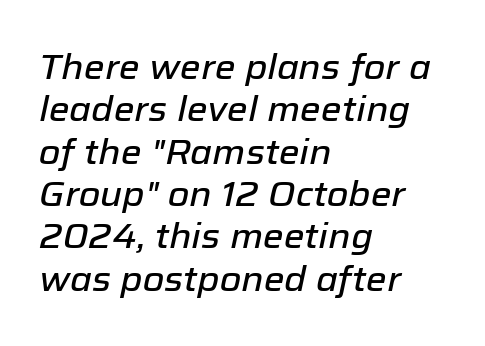
{"italic": "yes", "lean": "right", "slant_degrees": 12, "width": "normal", "stroke_contrast": "low", "x_height": "medium", "monospaced": "no", "underline": "no", "align": "left", "line_spacing_ratio": 1.21, "letter_spacing": "normal", "letter_spacing_em": 0.0, "glyph_px": 35}
